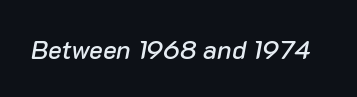
Emphasis-style slanted type is in use. A bare baseline throughout the passage. Standard letterfit; no display-style spreading of the glyphs.
